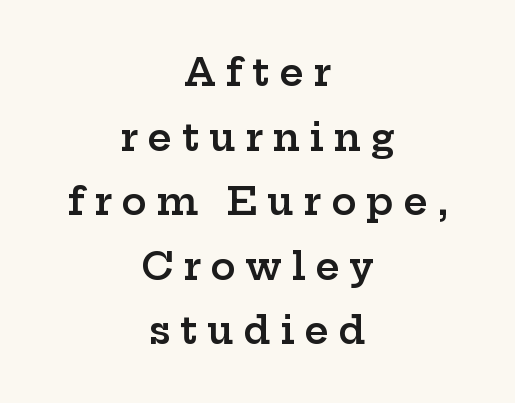
Q: Is the text bold? A: Semi-bold.
Q: Is the text italic (slanted)? A: No, it is upright.
Q: Is the typeface a serif or a sans-serif typeface? A: Serif.
Q: Is the text underlined? A: No.
Q: How is the paragraph aligned? A: Centered.
Q: Is the spacing between letters normal or unusually wide? A: Unusually wide.
Q: Is the spacing between lines tight, normal or loose? A: Normal.
Q: Width (condensed, normal, or wide)? A: Wide.
Q: Stroke contrast? A: Low.
Q: x-height? A: Medium.
Q: Monospaced? A: No.
